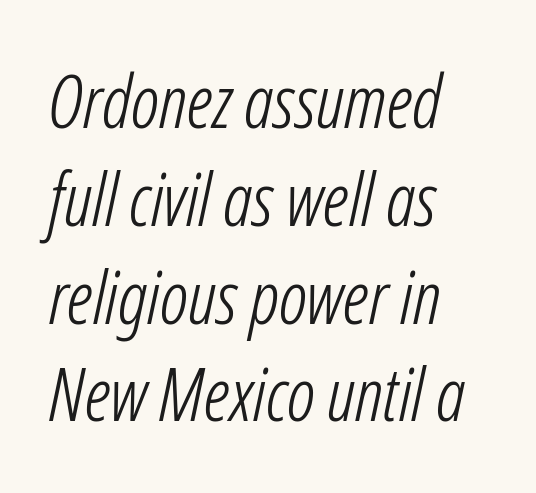
The image shows 73 px light, condensed type, italic (leaning right); set left-aligned, normal line spacing (1.34x), normal letter spacing, not underlined; low stroke contrast and a medium x-height.
